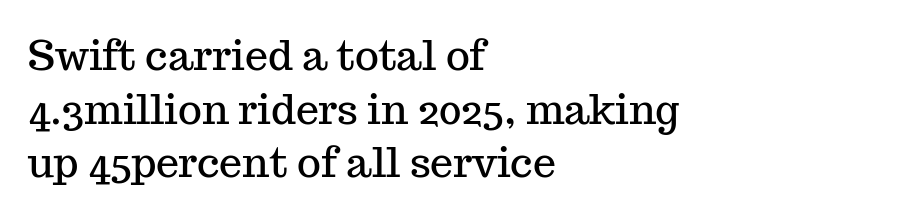
Q: Is the text italic (slanted)? A: No, it is upright.
Q: Is the typeface a serif or a sans-serif typeface? A: Serif.
Q: Is the text underlined? A: No.
Q: How is the paragraph aligned? A: Left-aligned.
Q: Is the spacing between letters normal or unusually wide? A: Normal.
Q: Is the spacing between lines tight, normal or loose? A: Normal.
Q: Width (condensed, normal, or wide)? A: Normal.
Q: Stroke contrast? A: Medium.
Q: x-height? A: Medium.
Q: Monospaced? A: No.
